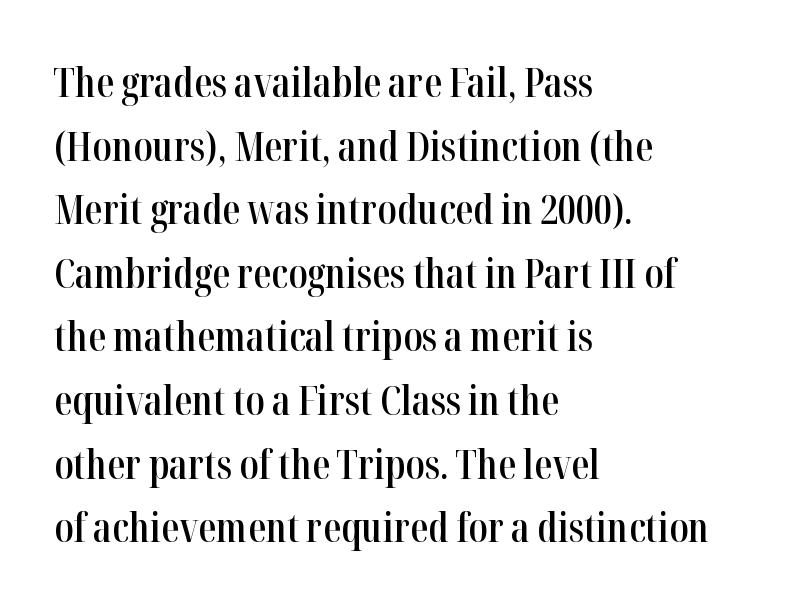
{"serif": "yes", "italic": "no", "bold": "semi", "weight": "semibold", "width": "condensed", "stroke_contrast": "high", "x_height": "medium", "monospaced": "no", "underline": "no", "align": "left", "line_spacing": "normal", "line_spacing_ratio": 1.59, "letter_spacing": "normal", "letter_spacing_em": 0.0, "glyph_px": 40}
